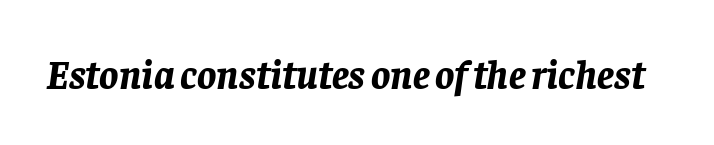
Q: Is the text bold? A: Yes.
Q: Is the text italic (slanted)? A: Yes, it leans right by about 8 degrees.
Q: Is the text underlined? A: No.
Q: Is the spacing between letters normal or unusually wide? A: Normal.
Q: Width (condensed, normal, or wide)? A: Normal.
Q: Stroke contrast? A: Low.
Q: x-height? A: Large.
Q: Monospaced? A: No.
